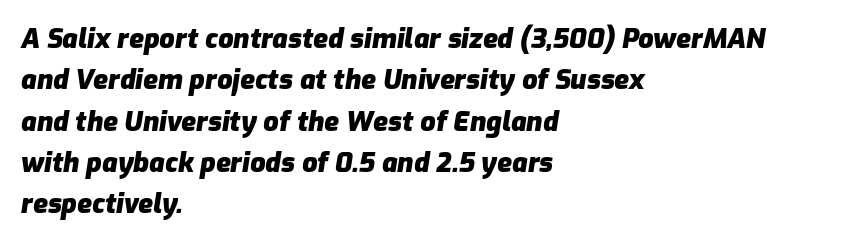
The image shows 27 px bold type, italic (leaning right); set left-aligned, normal line spacing (1.53x), normal letter spacing, not underlined.
